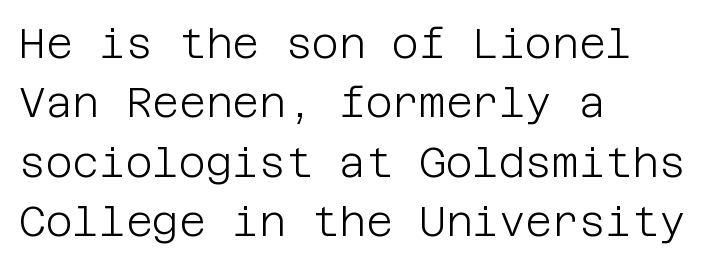
Q: Is the text bold? A: No.
Q: Is the text italic (slanted)? A: No, it is upright.
Q: Is the typeface a serif or a sans-serif typeface? A: Sans-serif.
Q: Is the text underlined? A: No.
Q: How is the paragraph aligned? A: Left-aligned.
Q: Is the spacing between letters normal or unusually wide? A: Normal.
Q: Is the spacing between lines tight, normal or loose? A: Normal.
Q: Width (condensed, normal, or wide)? A: Normal.
Q: Stroke contrast? A: Low.
Q: x-height? A: Large.
